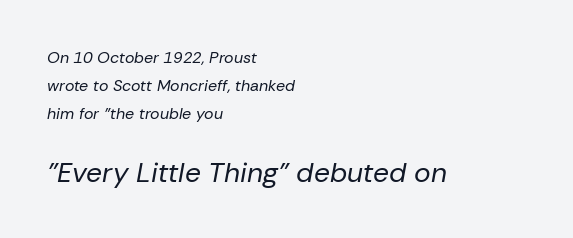
Q: Is the text bold? A: No.
Q: Is the text italic (slanted)? A: Yes, it leans right by about 10 degrees.
Q: Is the text underlined? A: No.
Q: How is the paragraph aligned? A: Left-aligned.
Q: Is the spacing between letters normal or unusually wide? A: Normal.
Q: Which block of text is set in a larger size, the first (top) or the second (bottom)? A: The second (bottom) one.
Q: Width (condensed, normal, or wide)? A: Normal.
Q: Stroke contrast? A: Low.
Q: x-height? A: Medium.
Q: Monospaced? A: No.
